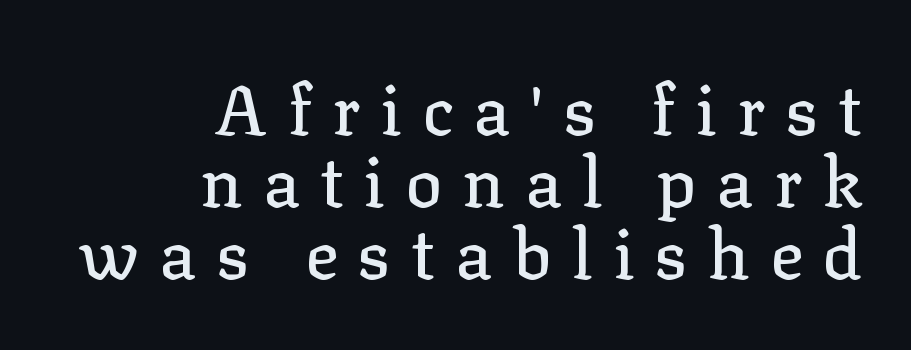
{"serif": "yes", "italic": "no", "width": "normal", "stroke_contrast": "low", "x_height": "medium", "monospaced": "no", "underline": "no", "align": "right", "line_spacing": "tight", "line_spacing_ratio": 1.04, "letter_spacing": "wide", "letter_spacing_em": 0.29, "glyph_px": 69}
